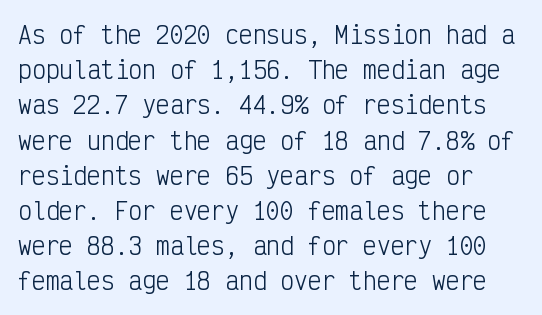
Q: Is the text bold? A: No.
Q: Is the text italic (slanted)? A: No, it is upright.
Q: Is the text underlined? A: No.
Q: How is the paragraph aligned? A: Left-aligned.
Q: Is the spacing between letters normal or unusually wide? A: Normal.
Q: Is the spacing between lines tight, normal or loose? A: Normal.
